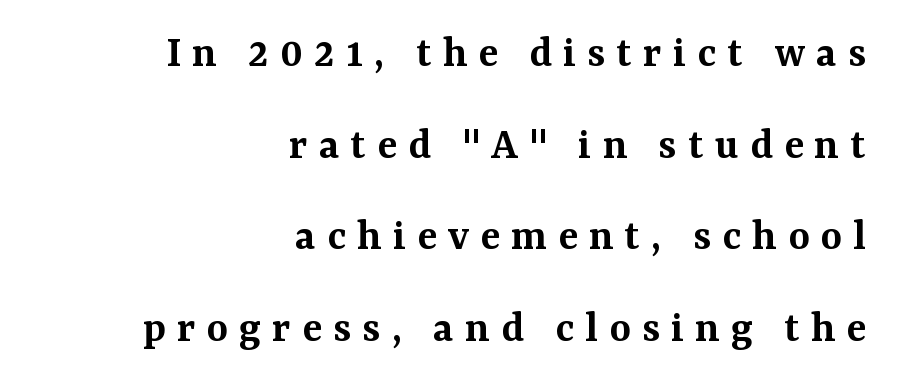
{"serif": "yes", "italic": "no", "bold": "semi", "weight": "semibold", "width": "normal", "stroke_contrast": "medium", "x_height": "medium", "monospaced": "no", "underline": "no", "align": "right", "line_spacing": "loose", "line_spacing_ratio": 1.99, "letter_spacing": "wide", "letter_spacing_em": 0.24, "glyph_px": 46}
